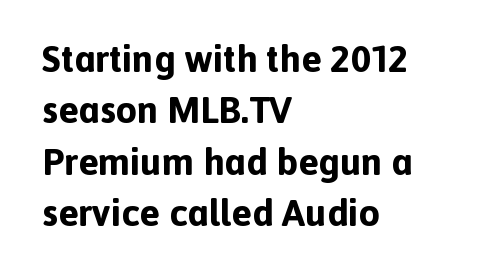
{"serif": "no", "italic": "no", "bold": "yes", "weight": "bold", "width": "normal", "x_height": "medium", "monospaced": "no", "underline": "no", "align": "left", "line_spacing": "normal", "line_spacing_ratio": 1.35, "letter_spacing": "normal", "letter_spacing_em": 0.0, "glyph_px": 38}
